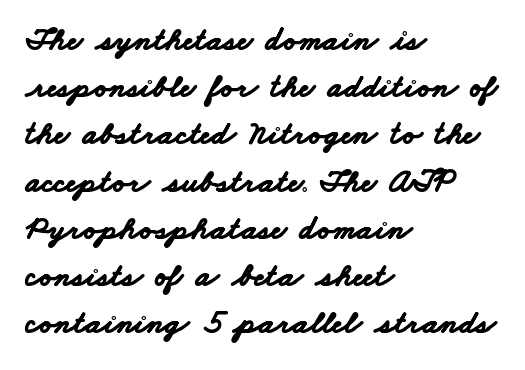
The image shows 33 px bold, wide sans-serif type; set left-aligned, normal line spacing (1.43x), normal letter spacing, not underlined; low stroke contrast and a small x-height.
